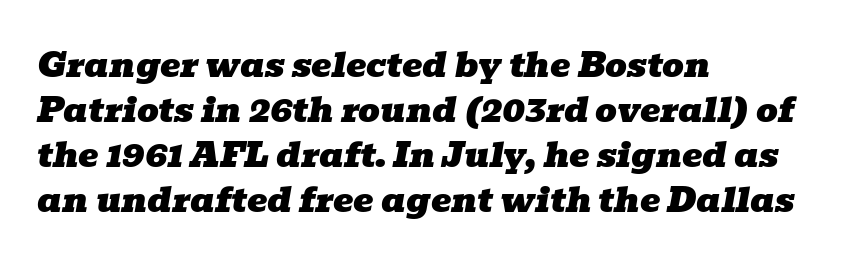
{"serif": "yes", "italic": "yes", "lean": "right", "slant_degrees": 10, "width": "wide", "stroke_contrast": "low", "x_height": "medium", "monospaced": "no", "underline": "no", "align": "left", "line_spacing": "normal", "line_spacing_ratio": 1.32, "letter_spacing": "normal", "letter_spacing_em": 0.0, "glyph_px": 34}
